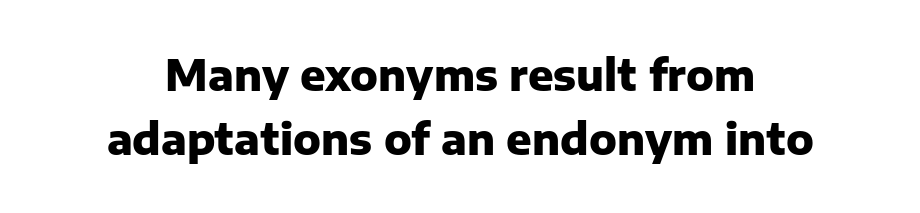
Q: Is the text bold? A: Yes.
Q: Is the text italic (slanted)? A: No, it is upright.
Q: Is the typeface a serif or a sans-serif typeface? A: Sans-serif.
Q: Is the text underlined? A: No.
Q: Is the spacing between letters normal or unusually wide? A: Normal.
Q: Is the spacing between lines tight, normal or loose? A: Normal.
Q: Width (condensed, normal, or wide)? A: Normal.
Q: Stroke contrast? A: Low.
Q: x-height? A: Medium.
Q: Monospaced? A: No.
